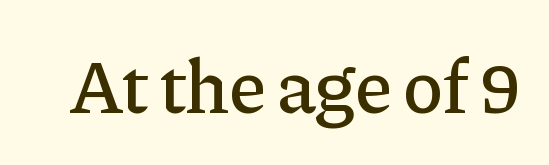
{"serif": "yes", "italic": "no", "width": "normal", "stroke_contrast": "low", "x_height": "medium", "monospaced": "no", "underline": "no", "letter_spacing": "normal", "letter_spacing_em": 0.0, "glyph_px": 76}
